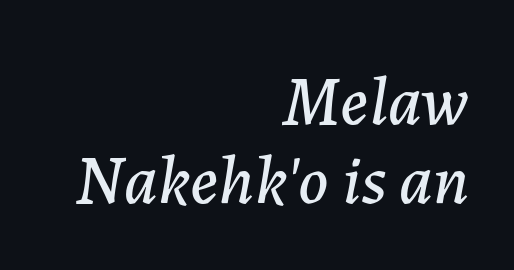
A clean baseline with only descenders dipping below it. Nothing unusual about the tracking: characters are spaced as the font intends. This sample has the flowing, uneven cadence of proportional lettering. It's the slanting kind of type. The lines in this sample share a right terminus and differ only in where they begin. Vertical spacing — tight.
